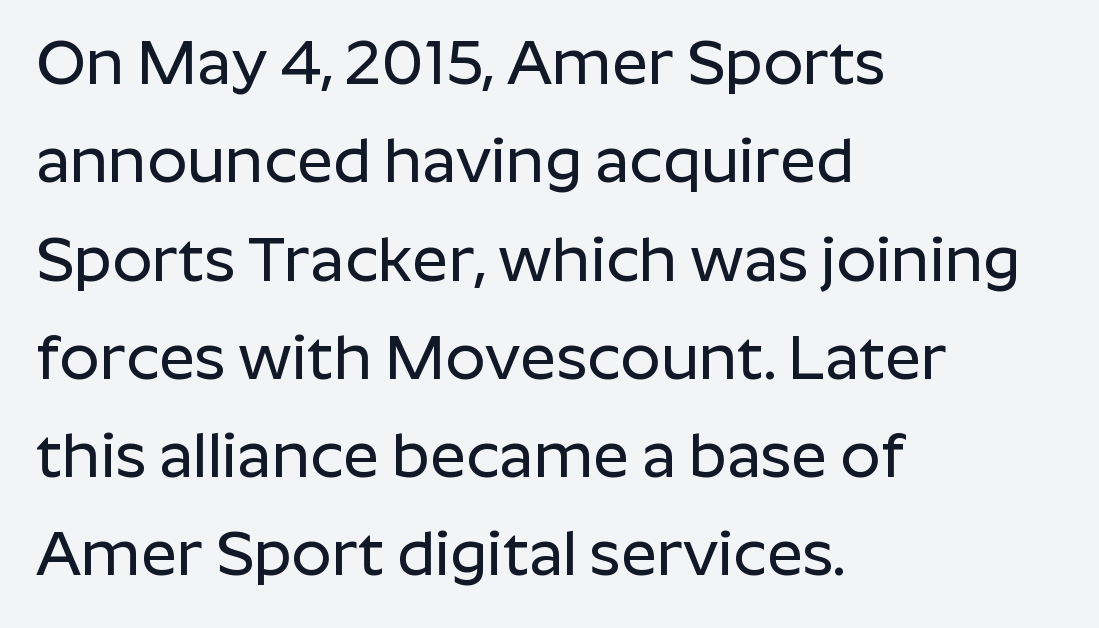
{"serif": "no", "italic": "no", "width": "normal", "stroke_contrast": "low", "x_height": "medium", "monospaced": "no", "underline": "no", "align": "left", "line_spacing": "normal", "line_spacing_ratio": 1.56, "letter_spacing": "normal", "letter_spacing_em": 0.0, "glyph_px": 63}
